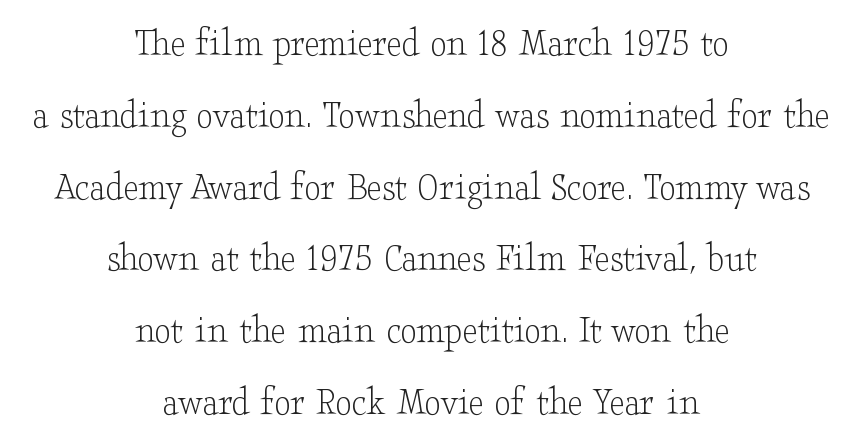
Q: Is the text bold? A: No.
Q: Is the text italic (slanted)? A: No, it is upright.
Q: Is the typeface a serif or a sans-serif typeface? A: Serif.
Q: Is the text underlined? A: No.
Q: How is the paragraph aligned? A: Centered.
Q: Is the spacing between letters normal or unusually wide? A: Normal.
Q: Width (condensed, normal, or wide)? A: Wide.
Q: Stroke contrast? A: Low.
Q: x-height? A: Small.
Q: Monospaced? A: No.
